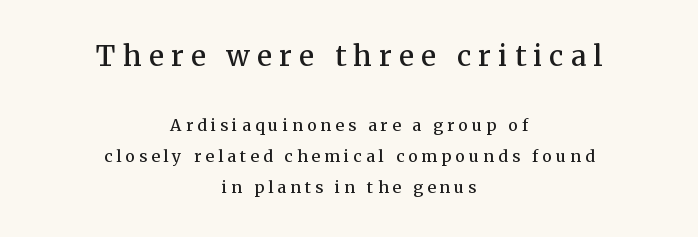
{"serif": "yes", "italic": "no", "bold": "semi", "weight": "semibold", "width": "normal", "stroke_contrast": "medium", "x_height": "medium", "monospaced": "no", "underline": "no", "align": "center", "line_spacing": "loose", "line_spacing_ratio": 1.95, "letter_spacing": "wide", "letter_spacing_em": 0.26, "larger_block": "first", "size_ratio": 1.75, "glyph_px": 28}
